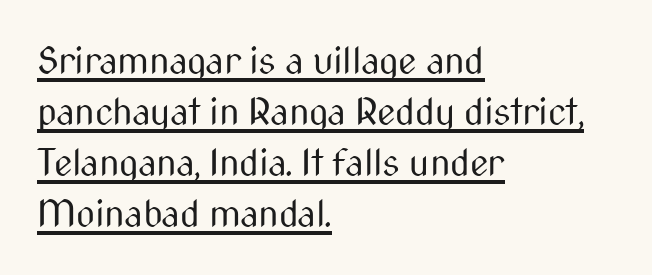
The image shows 37 px regular-weight, condensed sans-serif type, upright; set left-aligned, normal line spacing (1.38x), normal letter spacing, underlined; medium stroke contrast and a medium x-height.
